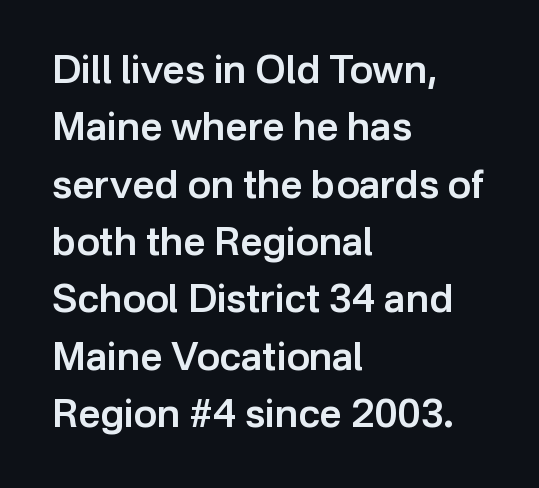
Q: Is the text bold? A: Semi-bold.
Q: Is the text italic (slanted)? A: No, it is upright.
Q: Is the typeface a serif or a sans-serif typeface? A: Sans-serif.
Q: Is the text underlined? A: No.
Q: How is the paragraph aligned? A: Left-aligned.
Q: Is the spacing between letters normal or unusually wide? A: Normal.
Q: Is the spacing between lines tight, normal or loose? A: Normal.
Q: Width (condensed, normal, or wide)? A: Normal.
Q: Stroke contrast? A: Low.
Q: x-height? A: Medium.
Q: Monospaced? A: No.
